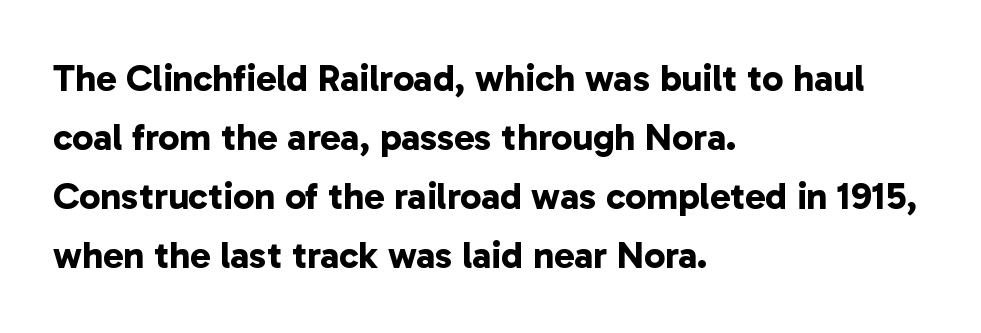
{"serif": "no", "bold": "yes", "weight": "bold", "width": "normal", "stroke_contrast": "low", "x_height": "medium", "monospaced": "no", "underline": "no", "align": "left", "line_spacing": "normal", "line_spacing_ratio": 1.55, "letter_spacing": "normal", "letter_spacing_em": 0.0, "glyph_px": 38}
